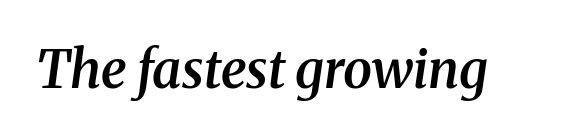
The image shows 52 px semibold serif type, italic (leaning right); set normal letter spacing, not underlined; medium stroke contrast and a medium x-height.
